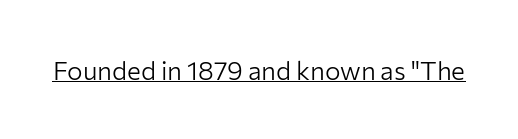
{"italic": "no", "bold": "no", "underline": "yes", "letter_spacing": "normal", "letter_spacing_em": 0.0, "glyph_px": 26}
